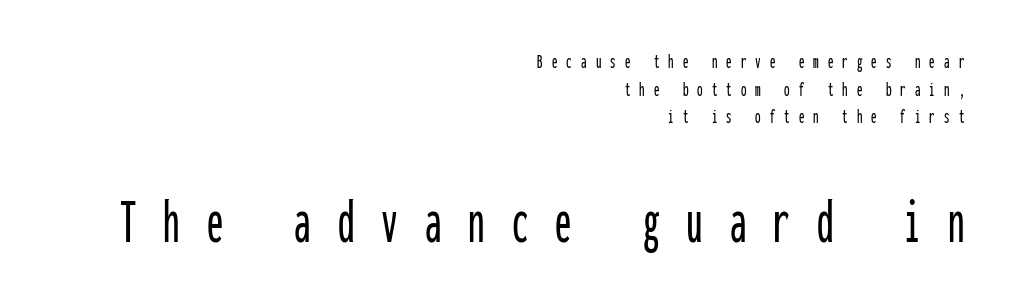
{"serif": "no", "italic": "no", "width": "condensed", "stroke_contrast": "low", "x_height": "medium", "monospaced": "yes", "underline": "no", "align": "right", "line_spacing": "normal", "line_spacing_ratio": 1.26, "letter_spacing": "wide", "letter_spacing_em": 0.41, "larger_block": "second", "size_ratio": 3.0, "glyph_px": 66}
